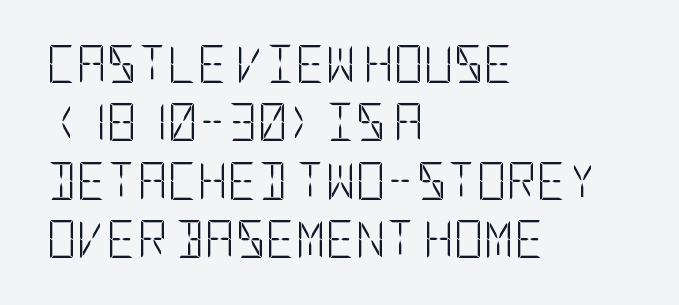
{"serif": "no", "italic": "no", "bold": "no", "weight": "light", "width": "condensed", "stroke_contrast": "low", "x_height": "large", "underline": "no", "align": "left", "line_spacing": "normal", "line_spacing_ratio": 1.58, "letter_spacing": "normal", "letter_spacing_em": 0.0, "glyph_px": 37}
